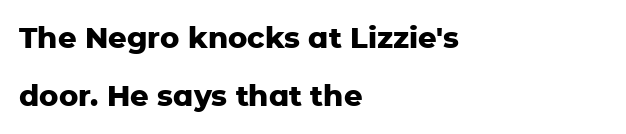
The image shows 29 px heavy sans-serif type, upright; set left-aligned, loose line spacing (2.01x), normal letter spacing, not underlined; low stroke contrast and a medium x-height.
